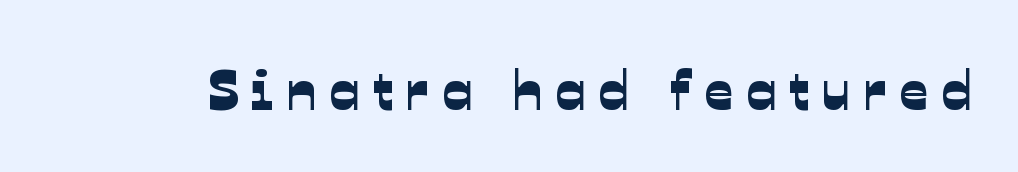
{"serif": "no", "width": "normal", "stroke_contrast": "low", "x_height": "medium", "monospaced": "no", "underline": "no", "letter_spacing": "wide", "letter_spacing_em": 0.23, "glyph_px": 56}
